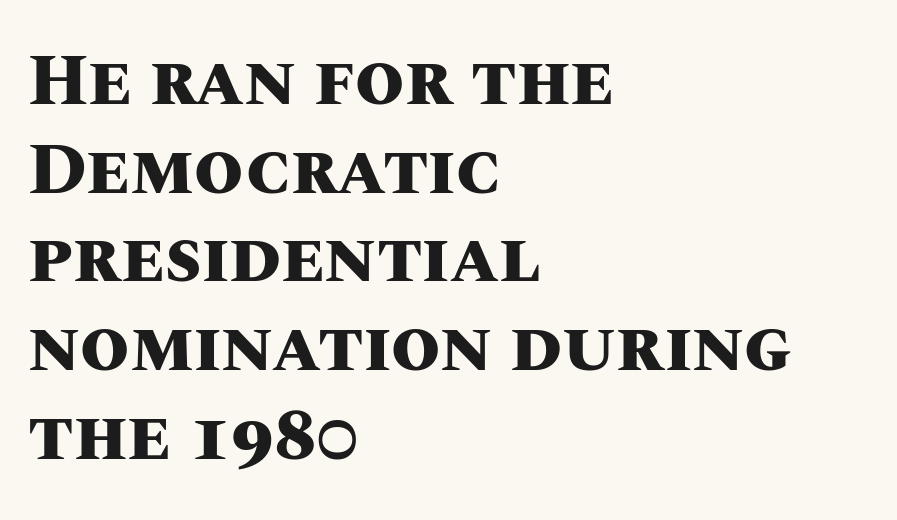
The image shows 71 px heavy type, upright; set left-aligned, normal line spacing (1.25x), normal letter spacing, not underlined; medium stroke contrast and a large x-height.
